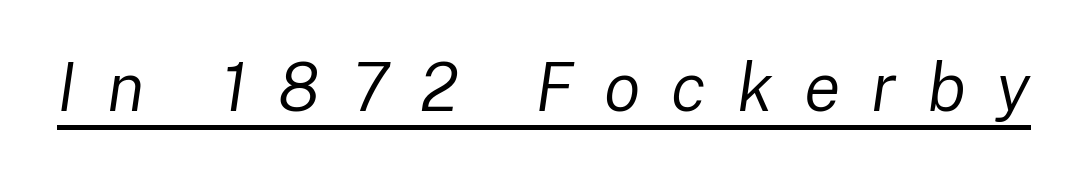
{"italic": "yes", "lean": "right", "slant_degrees": 8, "bold": "no", "weight": "regular", "width": "normal", "stroke_contrast": "low", "x_height": "medium", "monospaced": "no", "underline": "yes", "letter_spacing": "wide", "letter_spacing_em": 0.45, "glyph_px": 68}
